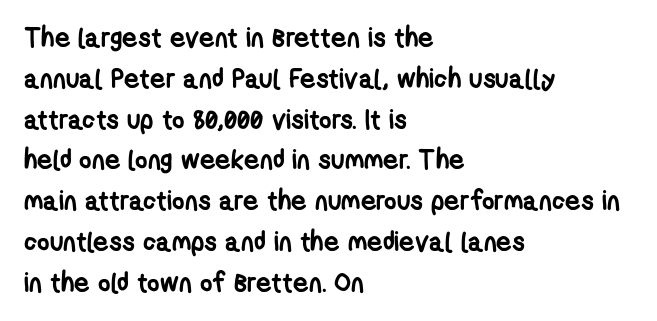
Q: Is the text bold? A: Yes.
Q: Is the text underlined? A: No.
Q: How is the paragraph aligned? A: Left-aligned.
Q: Is the spacing between letters normal or unusually wide? A: Normal.
Q: Is the spacing between lines tight, normal or loose? A: Normal.
